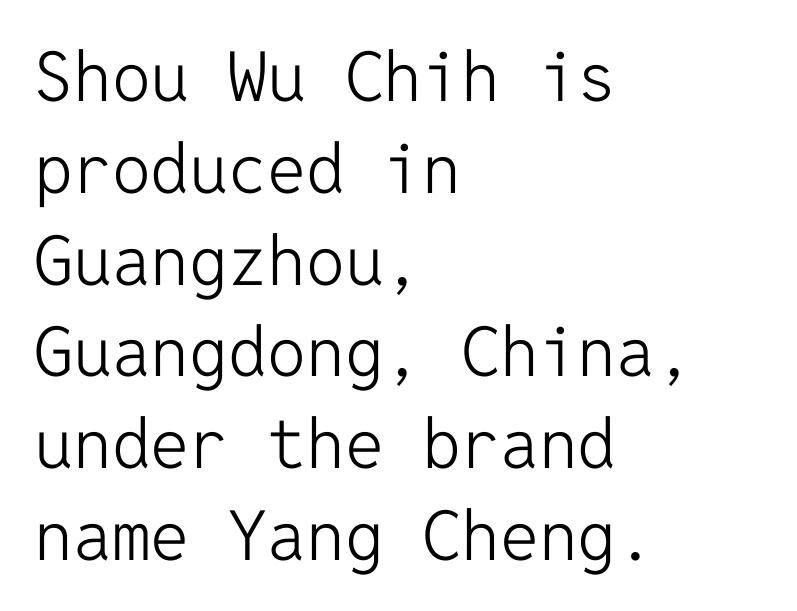
The image shows 69 px light sans-serif type, upright, monospaced; set left-aligned, normal line spacing (1.33x), normal letter spacing, not underlined; low stroke contrast and a medium x-height.
